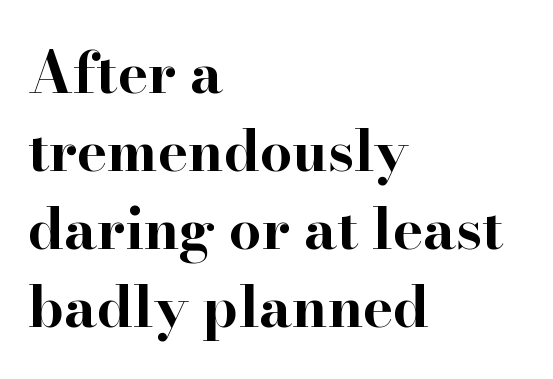
The image shows 57 px bold, wide serif type, upright; set left-aligned, normal line spacing (1.37x), normal letter spacing, not underlined; high stroke contrast and a small x-height.
